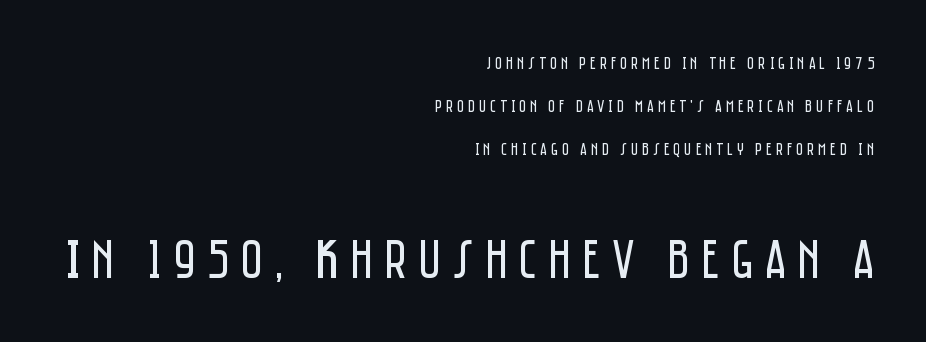
How are the letters spaced? Widely, with obvious added tracking. Style check: upright. Notice how the passage keeps a crisp vertical edge on the right only. The face looks like a standard text weight, possibly lighter. The designer gave the closing block more size than the opening block.
